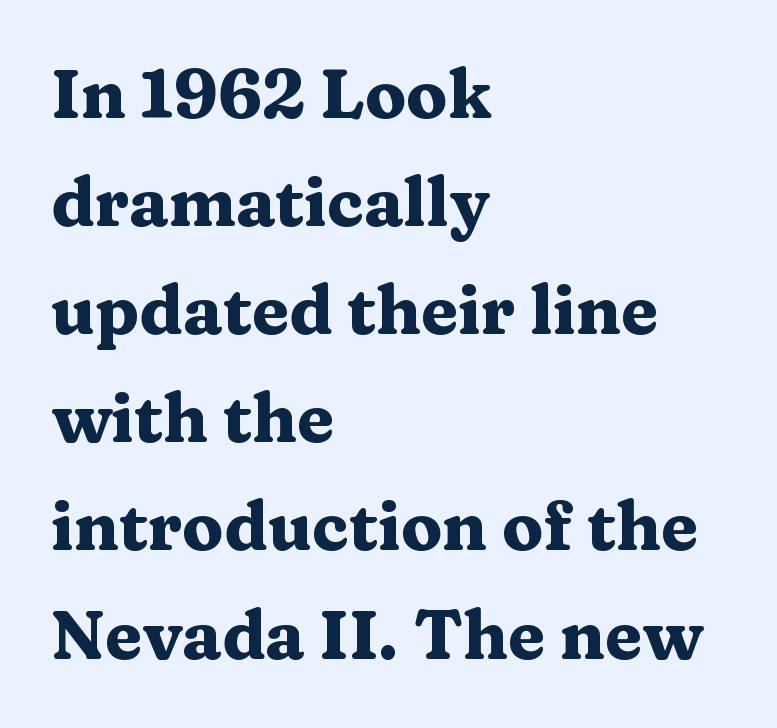
{"serif": "yes", "italic": "no", "bold": "yes", "weight": "heavy", "width": "wide", "stroke_contrast": "medium", "x_height": "medium", "monospaced": "no", "underline": "no", "align": "left", "line_spacing": "normal", "line_spacing_ratio": 1.59, "letter_spacing": "normal", "letter_spacing_em": 0.0, "glyph_px": 68}
